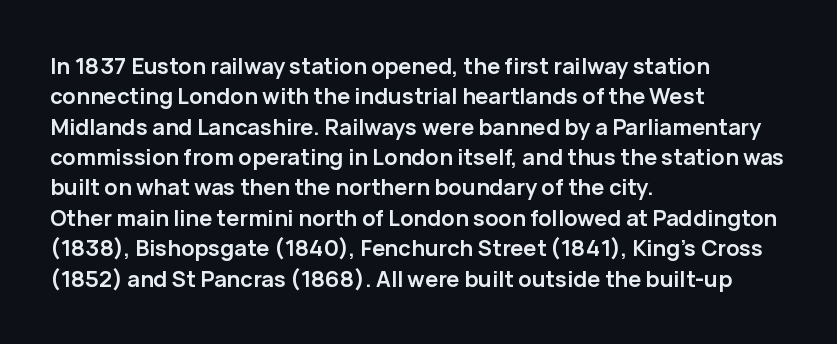
{"italic": "no", "bold": "yes", "underline": "no", "align": "left", "line_spacing": "normal", "line_spacing_ratio": 1.38, "letter_spacing": "normal", "letter_spacing_em": 0.0, "glyph_px": 22}
